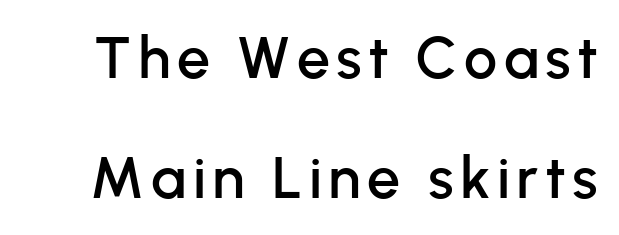
Q: Is the text italic (slanted)? A: No, it is upright.
Q: Is the typeface a serif or a sans-serif typeface? A: Sans-serif.
Q: Is the text underlined? A: No.
Q: Is the spacing between lines tight, normal or loose? A: Loose.
Q: Width (condensed, normal, or wide)? A: Normal.
Q: Stroke contrast? A: Low.
Q: x-height? A: Medium.
Q: Monospaced? A: No.
